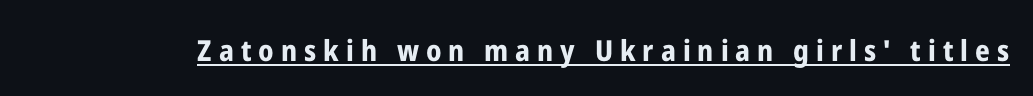
No feet cap the strokes, marking this as sans-serif type. Think of a printed novel: that variable character pitch is what you see here. Compared with typical body copy, the letter spacing here is much looser. Is the type bold? Yes — the strokes are clearly thick and heavy.
